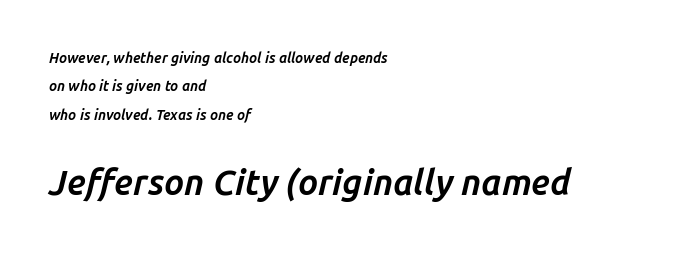
Leading is clearly above the norm, producing a sparse column. Is the block centered? No — it sits flush against the left margin. A typesetter would call this proportional, since set widths differ per character. Check the space under the baseline: it is left empty.
